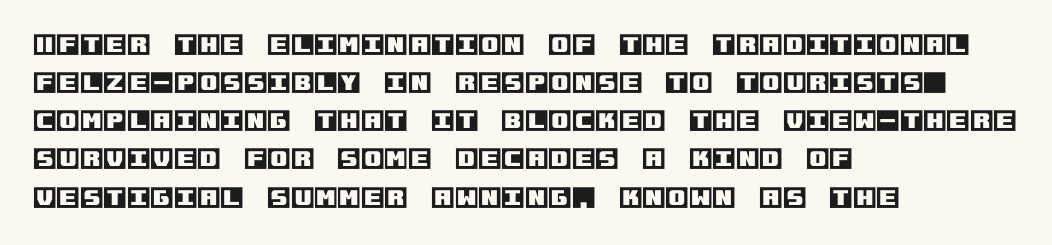
The image shows 24 px text type, upright; set left-aligned, normal line spacing (1.59x), normal letter spacing, not underlined.
